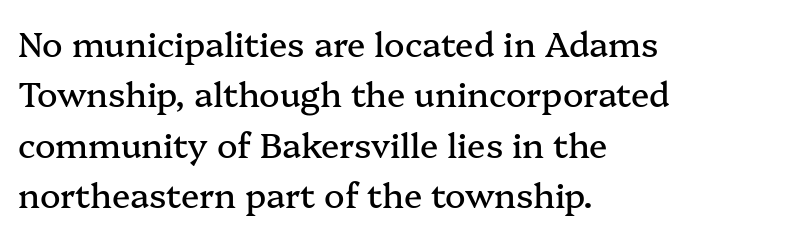
{"serif": "yes", "italic": "no", "width": "normal", "stroke_contrast": "medium", "x_height": "medium", "monospaced": "no", "underline": "no", "align": "left", "line_spacing": "normal", "line_spacing_ratio": 1.48, "letter_spacing": "normal", "letter_spacing_em": 0.0, "glyph_px": 34}
